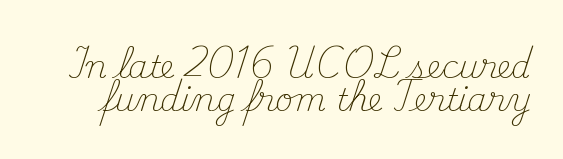
{"serif": "yes", "bold": "no", "weight": "light", "width": "normal", "stroke_contrast": "medium", "x_height": "small", "monospaced": "no", "underline": "no", "line_spacing": "tight", "line_spacing_ratio": 1.07, "letter_spacing": "normal", "letter_spacing_em": 0.0, "glyph_px": 31}
